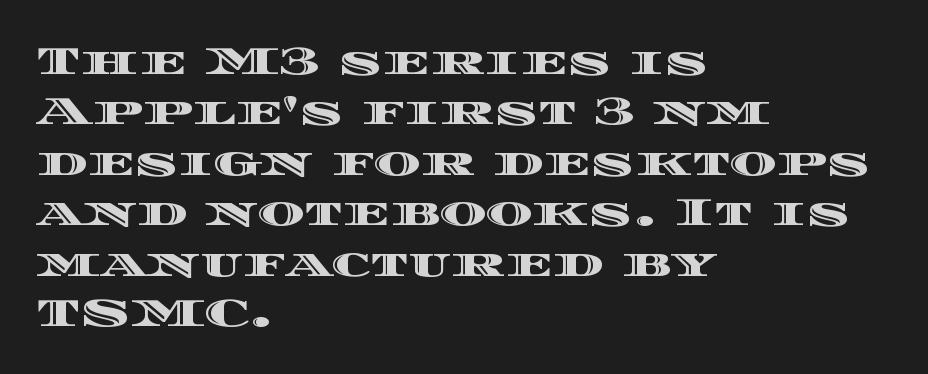
Q: Is the text italic (slanted)? A: No, it is upright.
Q: Is the text underlined? A: No.
Q: How is the paragraph aligned? A: Left-aligned.
Q: Is the spacing between letters normal or unusually wide? A: Normal.
Q: Is the spacing between lines tight, normal or loose? A: Normal.
Q: Width (condensed, normal, or wide)? A: Wide.
Q: x-height? A: Large.
Q: Monospaced? A: No.
